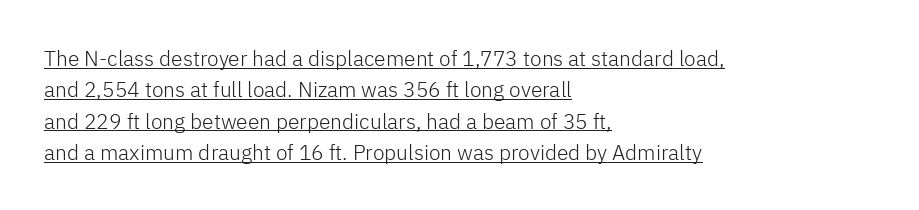
Q: Is the text bold? A: No.
Q: Is the text italic (slanted)? A: No, it is upright.
Q: Is the text underlined? A: Yes.
Q: How is the paragraph aligned? A: Left-aligned.
Q: Is the spacing between letters normal or unusually wide? A: Normal.
Q: Is the spacing between lines tight, normal or loose? A: Normal.
